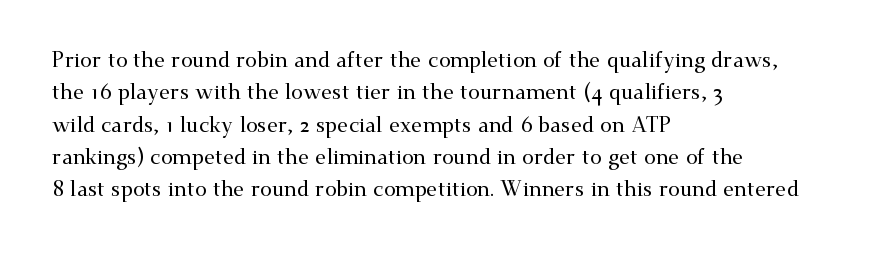
Q: Is the text italic (slanted)? A: No, it is upright.
Q: Is the text underlined? A: No.
Q: How is the paragraph aligned? A: Left-aligned.
Q: Is the spacing between letters normal or unusually wide? A: Normal.
Q: Is the spacing between lines tight, normal or loose? A: Normal.
